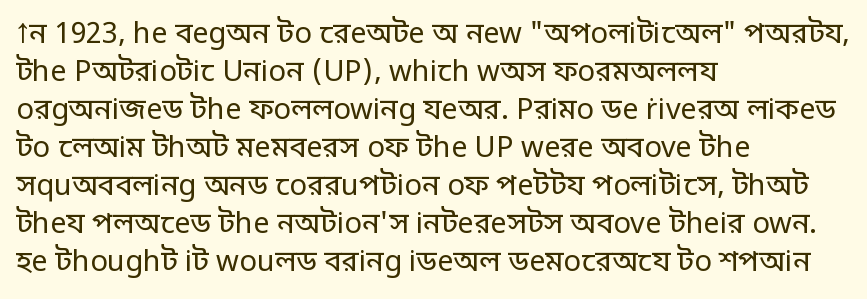
The image shows 29 px regular-weight sans-serif type, upright; set left-aligned, normal line spacing (1.31x), normal letter spacing, not underlined; low stroke contrast and a large x-height.
